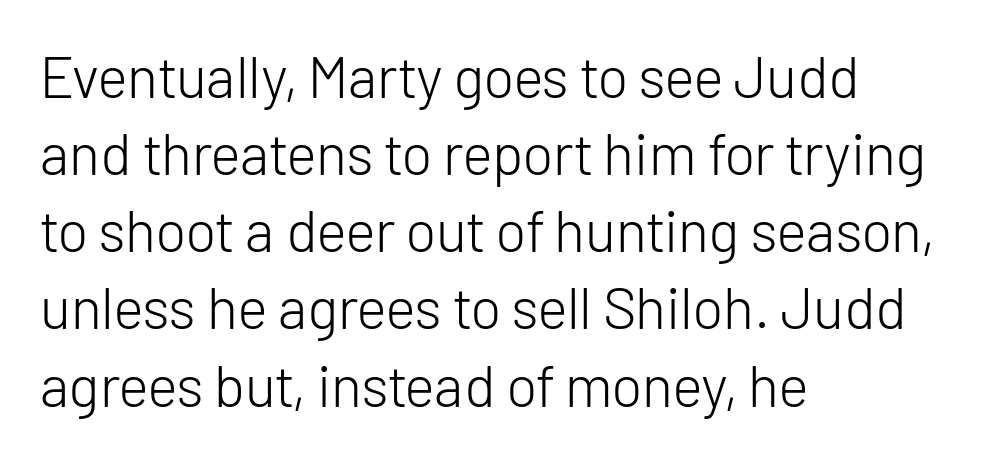
{"serif": "no", "italic": "no", "bold": "no", "weight": "light", "width": "normal", "stroke_contrast": "low", "x_height": "medium", "monospaced": "no", "underline": "no", "align": "left", "line_spacing": "normal", "line_spacing_ratio": 1.33, "letter_spacing": "normal", "letter_spacing_em": 0.0, "glyph_px": 58}
